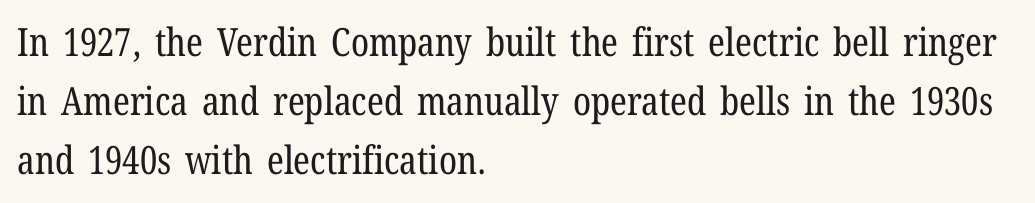
The image shows 39 px regular-weight, condensed serif type, upright; set left-aligned, normal line spacing (1.51x), normal letter spacing, not underlined; low stroke contrast and a medium x-height.
